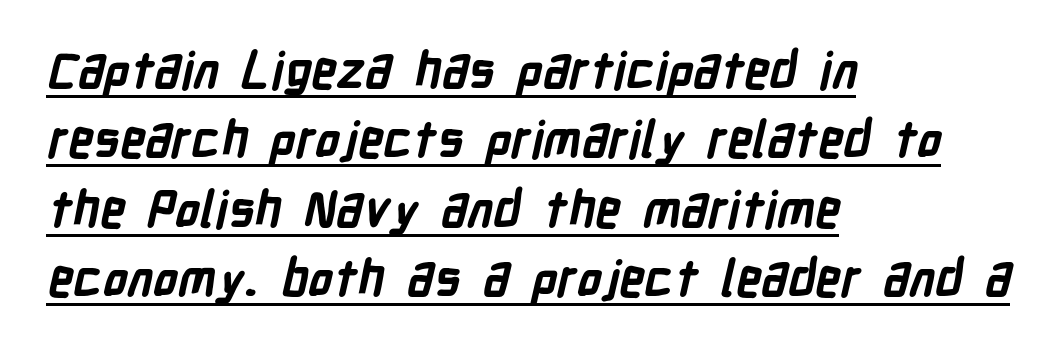
The image shows 50 px bold, condensed sans-serif type; set left-aligned, normal line spacing (1.39x), normal letter spacing, underlined; low stroke contrast and a medium x-height.
